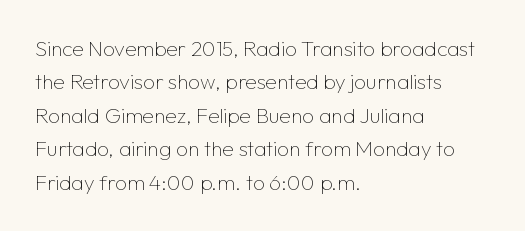
{"italic": "no", "bold": "no", "underline": "no", "align": "left", "line_spacing": "normal", "line_spacing_ratio": 1.59, "letter_spacing": "normal", "letter_spacing_em": 0.0, "glyph_px": 21}
